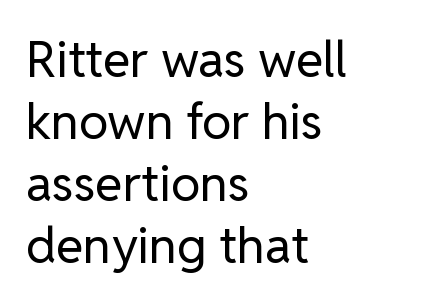
Q: Is the text bold? A: No.
Q: Is the text italic (slanted)? A: No, it is upright.
Q: Is the typeface a serif or a sans-serif typeface? A: Sans-serif.
Q: Is the text underlined? A: No.
Q: How is the paragraph aligned? A: Left-aligned.
Q: Is the spacing between letters normal or unusually wide? A: Normal.
Q: Width (condensed, normal, or wide)? A: Normal.
Q: Stroke contrast? A: Low.
Q: x-height? A: Medium.
Q: Monospaced? A: No.
